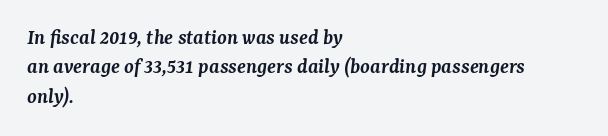
The line texture is even and compact thanks to regular tracking. The specimen reads as italic at a glance. The passage is arranged the way most books set body copy — flush left. Emphasis by weight is partial: semibold. Leading: standard. Unmarked baselines from the first word to the last.
